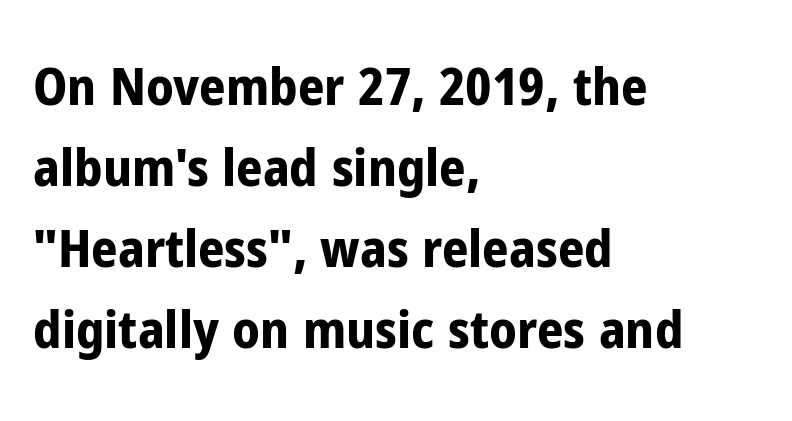
You can tell from the bare stems that sans-serif type was used. The ragged edge is on the right, which tells us the setting is flush left. The letters sit at their default tracking, neither squeezed nor spread. Note the varied advance widths — an 'i' is clearly narrower than an 'm'. Its strokes are broad and dark, the hallmark of bold type. The strip under each line holds only bare page.
